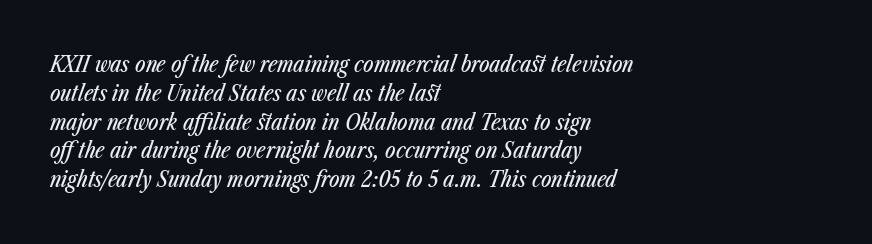
The image shows 22 px text type, italic (leaning right); set left-aligned, normal line spacing (1.31x), normal letter spacing, not underlined.
